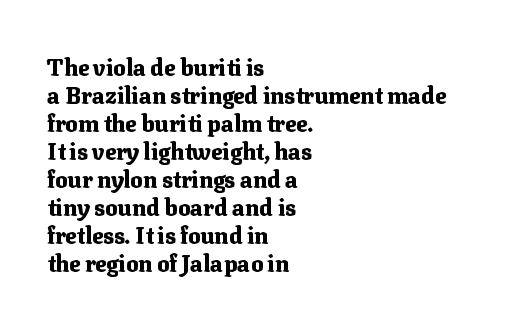
Q: Is the text bold? A: Yes.
Q: Is the text italic (slanted)? A: No, it is upright.
Q: Is the text underlined? A: No.
Q: How is the paragraph aligned? A: Left-aligned.
Q: Is the spacing between letters normal or unusually wide? A: Normal.
